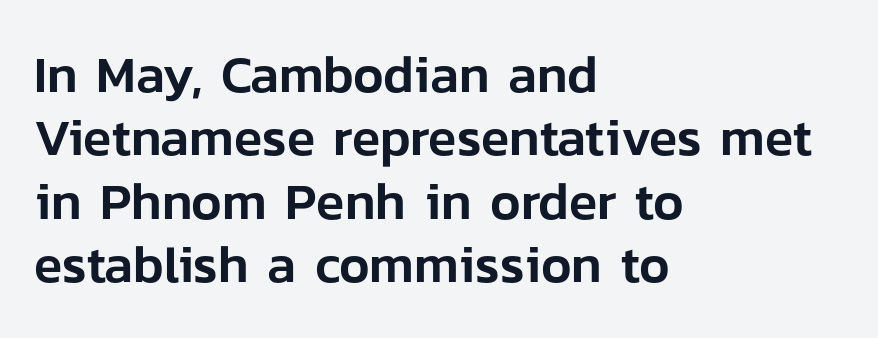
{"serif": "no", "italic": "no", "width": "normal", "stroke_contrast": "low", "x_height": "medium", "monospaced": "no", "underline": "no", "align": "left", "line_spacing_ratio": 1.22, "letter_spacing": "normal", "letter_spacing_em": 0.0, "glyph_px": 52}
